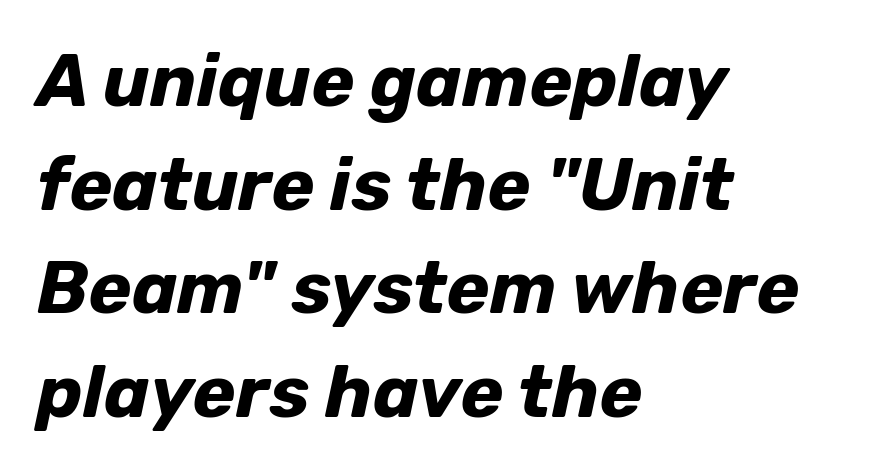
Looks like regular typesetting: each glyph gets only the width it needs. The tracking reads as untouched default to a designer's eye. What's the leading like? Ordinary, nothing unusual. Weight: bold.
